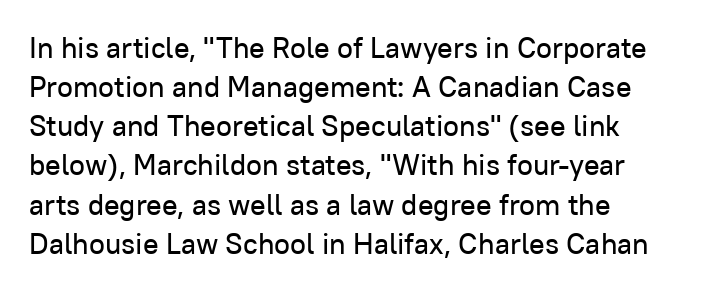
Q: Is the text italic (slanted)? A: No, it is upright.
Q: Is the typeface a serif or a sans-serif typeface? A: Sans-serif.
Q: Is the text underlined? A: No.
Q: How is the paragraph aligned? A: Left-aligned.
Q: Is the spacing between letters normal or unusually wide? A: Normal.
Q: Is the spacing between lines tight, normal or loose? A: Normal.
Q: Width (condensed, normal, or wide)? A: Normal.
Q: Stroke contrast? A: Low.
Q: x-height? A: Medium.
Q: Monospaced? A: No.
